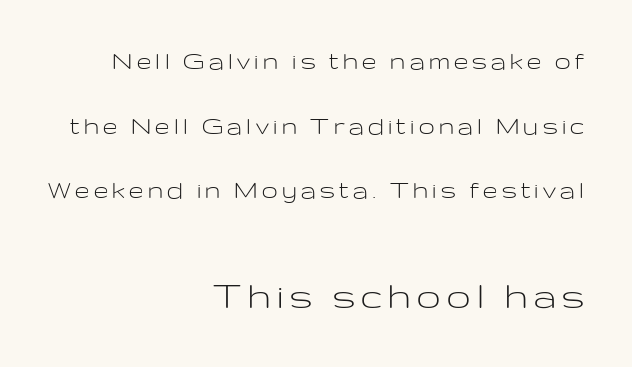
Q: Is the text bold? A: No.
Q: Is the text italic (slanted)? A: No, it is upright.
Q: Is the typeface a serif or a sans-serif typeface? A: Sans-serif.
Q: Is the text underlined? A: No.
Q: How is the paragraph aligned? A: Right-aligned.
Q: Is the spacing between lines tight, normal or loose? A: Loose.
Q: Which block of text is set in a larger size, the first (top) or the second (bottom)? A: The second (bottom) one.
Q: Width (condensed, normal, or wide)? A: Wide.
Q: Stroke contrast? A: Low.
Q: x-height? A: Medium.
Q: Monospaced? A: No.
